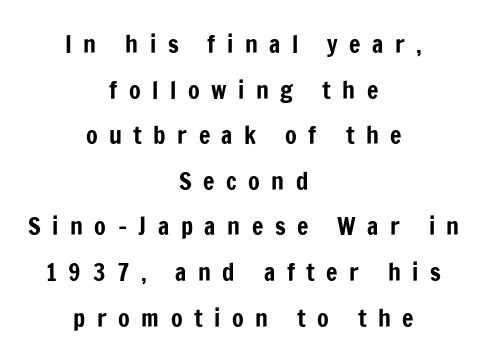
The image shows 24 px text type, upright; set centered, loose line spacing (1.9x), unusually wide letter spacing (+0.48 em), not underlined.
